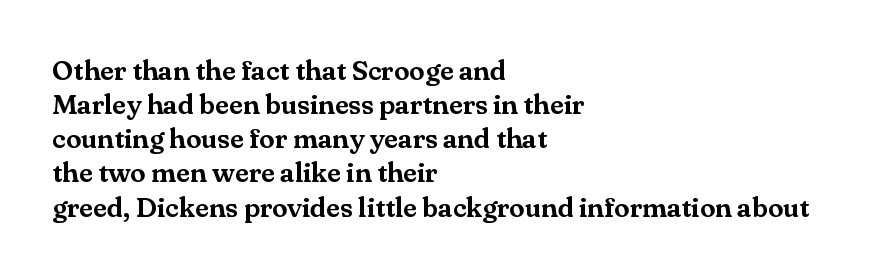
Q: Is the text italic (slanted)? A: No, it is upright.
Q: Is the typeface a serif or a sans-serif typeface? A: Serif.
Q: Is the text underlined? A: No.
Q: How is the paragraph aligned? A: Left-aligned.
Q: Is the spacing between letters normal or unusually wide? A: Normal.
Q: Width (condensed, normal, or wide)? A: Normal.
Q: Stroke contrast? A: Medium.
Q: x-height? A: Small.
Q: Monospaced? A: No.
